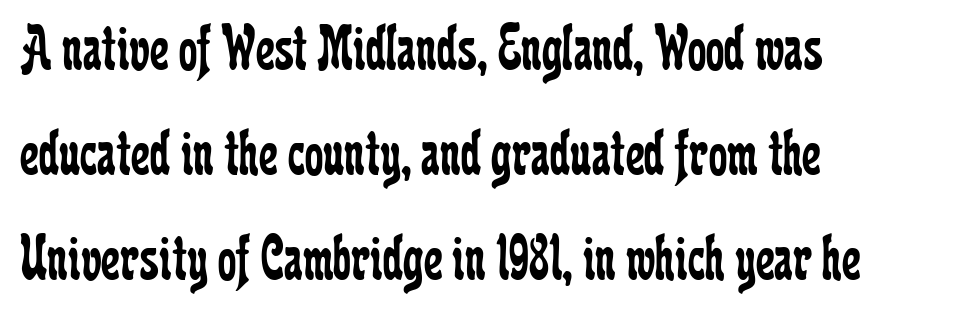
The image shows 66 px regular-weight, condensed serif type, upright; set left-aligned, normal line spacing (1.59x), normal letter spacing, not underlined; low stroke contrast and a medium x-height.
